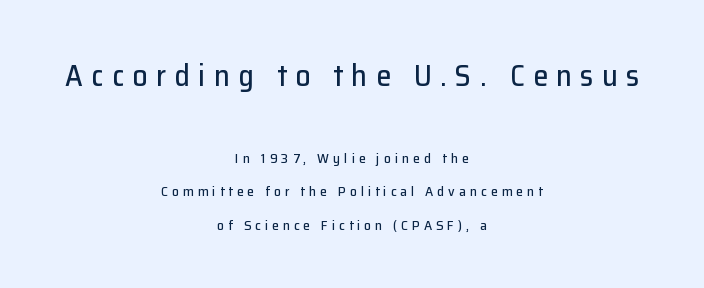
Q: Is the text italic (slanted)? A: No, it is upright.
Q: Is the typeface a serif or a sans-serif typeface? A: Sans-serif.
Q: Is the text underlined? A: No.
Q: How is the paragraph aligned? A: Centered.
Q: Is the spacing between letters normal or unusually wide? A: Unusually wide.
Q: Is the spacing between lines tight, normal or loose? A: Loose.
Q: Which block of text is set in a larger size, the first (top) or the second (bottom)? A: The first (top) one.
Q: Width (condensed, normal, or wide)? A: Normal.
Q: Stroke contrast? A: Low.
Q: x-height? A: Medium.
Q: Monospaced? A: No.
